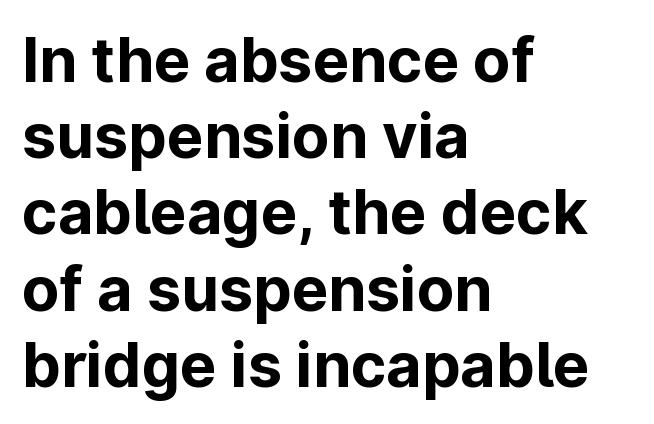
Q: Is the text bold? A: Yes.
Q: Is the text italic (slanted)? A: No, it is upright.
Q: Is the typeface a serif or a sans-serif typeface? A: Sans-serif.
Q: Is the text underlined? A: No.
Q: How is the paragraph aligned? A: Left-aligned.
Q: Is the spacing between letters normal or unusually wide? A: Normal.
Q: Is the spacing between lines tight, normal or loose? A: Normal.
Q: Width (condensed, normal, or wide)? A: Normal.
Q: Stroke contrast? A: Low.
Q: x-height? A: Medium.
Q: Monospaced? A: No.
